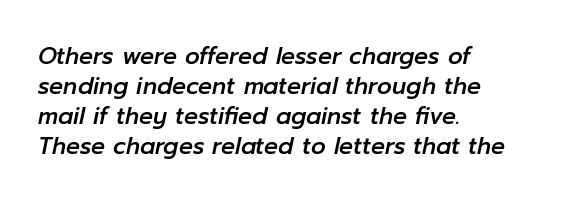
{"italic": "yes", "lean": "right", "slant_degrees": 12, "underline": "no", "align": "left", "line_spacing": "normal", "line_spacing_ratio": 1.31, "letter_spacing": "normal", "letter_spacing_em": 0.0, "glyph_px": 23}
